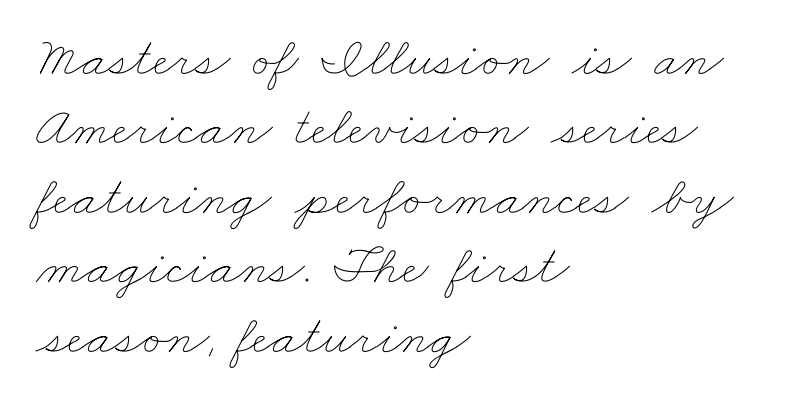
You could not count columns in this text — the font is proportionally spaced. Summary of weight: not heavy and not bold. The tracking reads as untouched default to a designer's eye. Anything drawn beneath the words? Only blank space.
